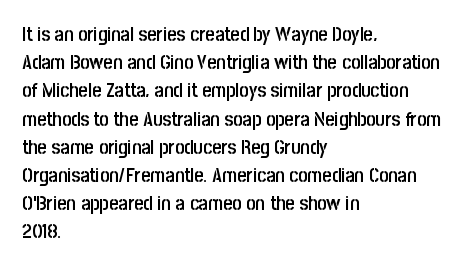
This is moderately heavy type, rendered in semibold. A bare baseline throughout the passage. Caption: standard tracking, unaltered. A typesetter would mark this as roman, not italic. The rows are spaced the way most documents space them. A classic flush-left, rag-right setting is used for this passage.
